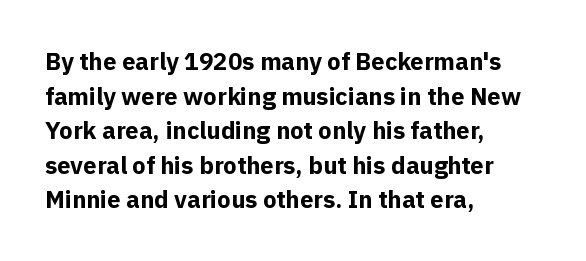
Q: Is the text bold? A: Yes.
Q: Is the text italic (slanted)? A: No, it is upright.
Q: Is the text underlined? A: No.
Q: How is the paragraph aligned? A: Left-aligned.
Q: Is the spacing between letters normal or unusually wide? A: Normal.
Q: Is the spacing between lines tight, normal or loose? A: Normal.
